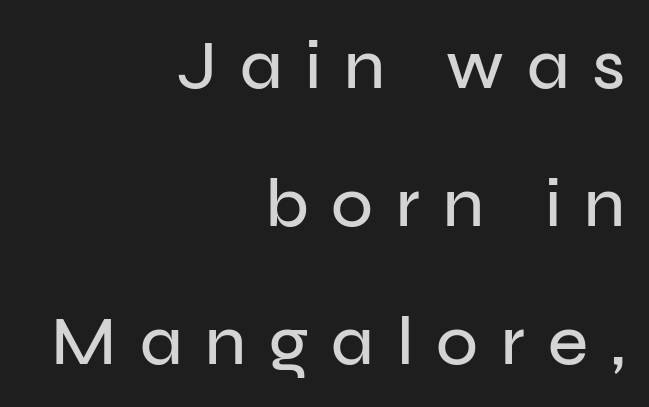
Think of a printed novel: that variable character pitch is what you see here. This is sans-serif lettering, the kind often seen on screens and signage. The zone under the glyphs is completely vacant. Style check: upright. A typesetter would call this heavily tracked-out type. Visually the block forms a straight wall on the right and a jagged coastline on the left.
